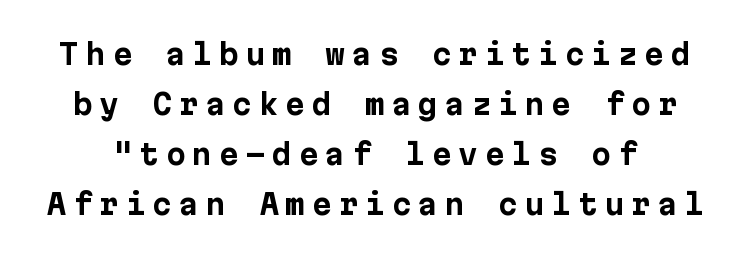
Q: Is the text bold? A: Yes.
Q: Is the text italic (slanted)? A: No, it is upright.
Q: Is the typeface a serif or a sans-serif typeface? A: Sans-serif.
Q: Is the text underlined? A: No.
Q: Is the spacing between letters normal or unusually wide? A: Unusually wide.
Q: Width (condensed, normal, or wide)? A: Normal.
Q: Stroke contrast? A: Low.
Q: x-height? A: Medium.
